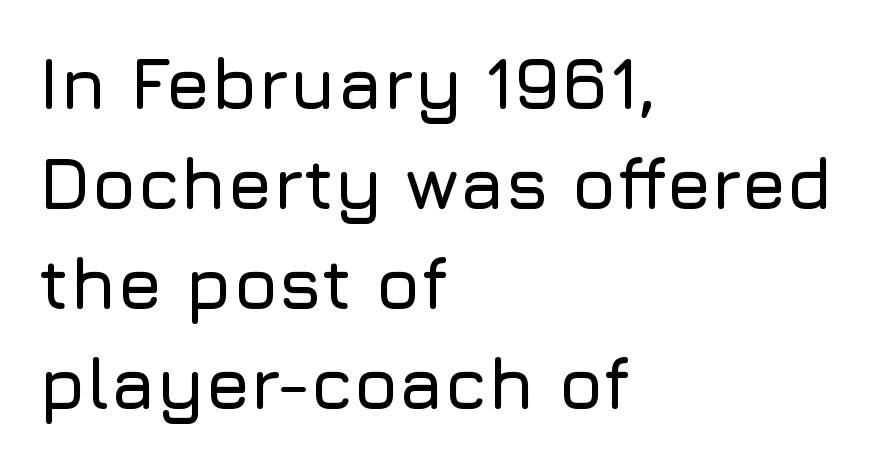
{"serif": "no", "italic": "no", "width": "normal", "stroke_contrast": "low", "x_height": "medium", "monospaced": "no", "underline": "no", "align": "left", "line_spacing": "normal", "line_spacing_ratio": 1.39, "letter_spacing": "normal", "letter_spacing_em": 0.0, "glyph_px": 72}
